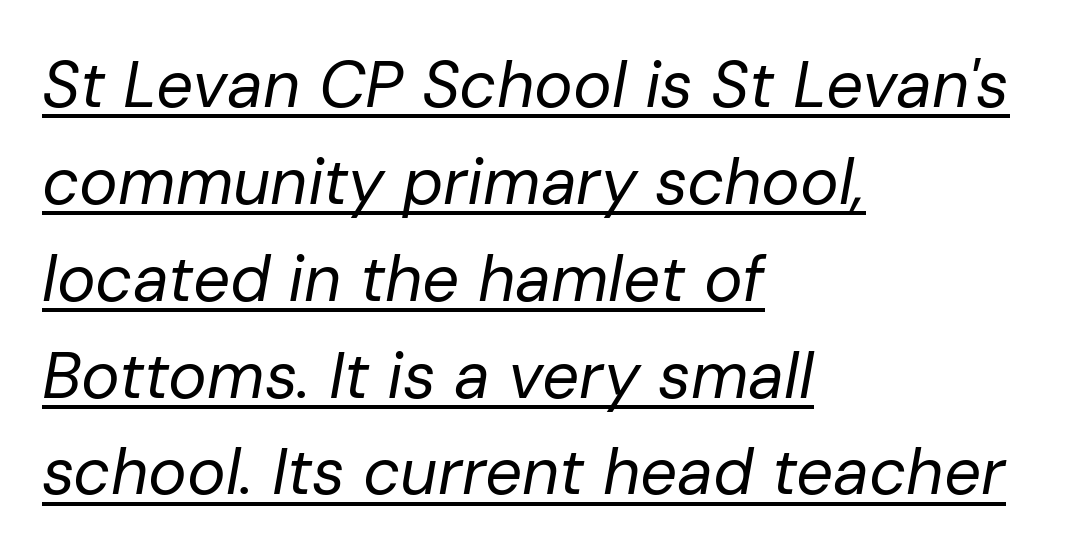
The image shows 65 px regular-weight type, italic (leaning right); set left-aligned, normal line spacing (1.49x), normal letter spacing, underlined; low stroke contrast and a medium x-height.
